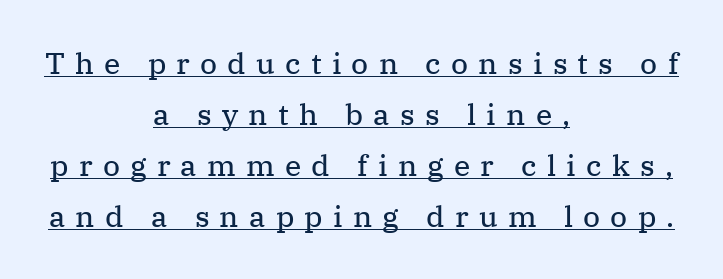
Leading matches the norm, producing a regular column. Where is the straight margin? There isn't one; the lines are centered. Heaviness? Minimal to ordinary, like unemphasized prose. This sample uses expanded letter spacing, leaving extra air between glyphs. The face used here appears with an underline applied. The letters stand straight up with perfectly vertical stems.
